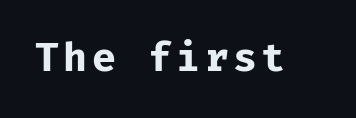
Q: Is the text bold? A: Yes.
Q: Is the text italic (slanted)? A: No, it is upright.
Q: Is the typeface a serif or a sans-serif typeface? A: Sans-serif.
Q: Is the text underlined? A: No.
Q: Width (condensed, normal, or wide)? A: Normal.
Q: Stroke contrast? A: Low.
Q: x-height? A: Medium.
Q: Monospaced? A: Yes.
